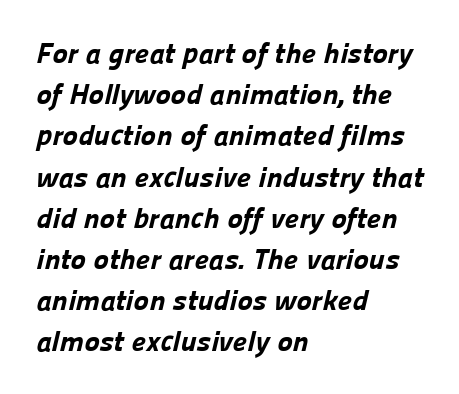
The image shows 29 px bold sans-serif type; set left-aligned, normal line spacing (1.42x), normal letter spacing, not underlined; low stroke contrast and a medium x-height.
